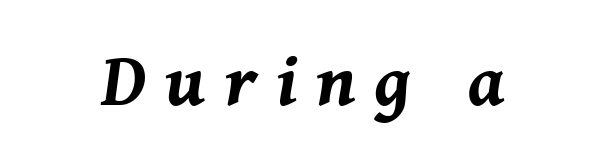
{"italic": "yes", "lean": "right", "slant_degrees": 8, "bold": "yes", "weight": "bold", "width": "normal", "stroke_contrast": "medium", "x_height": "medium", "monospaced": "no", "underline": "no", "letter_spacing": "wide", "letter_spacing_em": 0.26, "glyph_px": 74}
